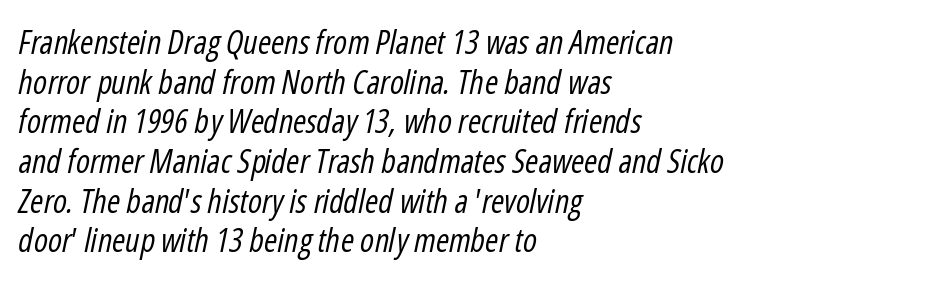
{"italic": "yes", "lean": "right", "slant_degrees": 12, "bold": "no", "weight": "regular", "width": "condensed", "stroke_contrast": "low", "x_height": "medium", "monospaced": "no", "underline": "no", "align": "left", "line_spacing_ratio": 1.24, "letter_spacing": "normal", "letter_spacing_em": 0.0, "glyph_px": 32}
